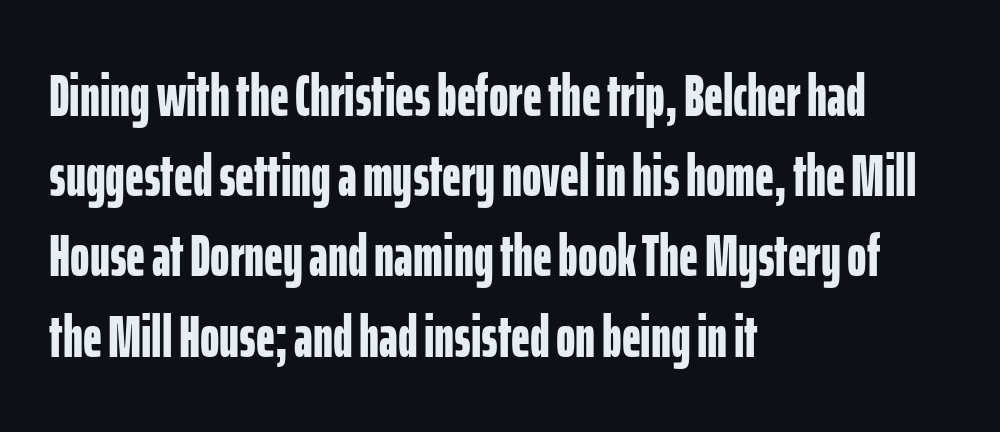
Q: Is the text bold? A: Yes.
Q: Is the text italic (slanted)? A: No, it is upright.
Q: Is the typeface a serif or a sans-serif typeface? A: Sans-serif.
Q: Is the text underlined? A: No.
Q: How is the paragraph aligned? A: Left-aligned.
Q: Is the spacing between letters normal or unusually wide? A: Normal.
Q: Is the spacing between lines tight, normal or loose? A: Normal.
Q: Width (condensed, normal, or wide)? A: Condensed.
Q: Stroke contrast? A: Low.
Q: x-height? A: Medium.
Q: Monospaced? A: No.
